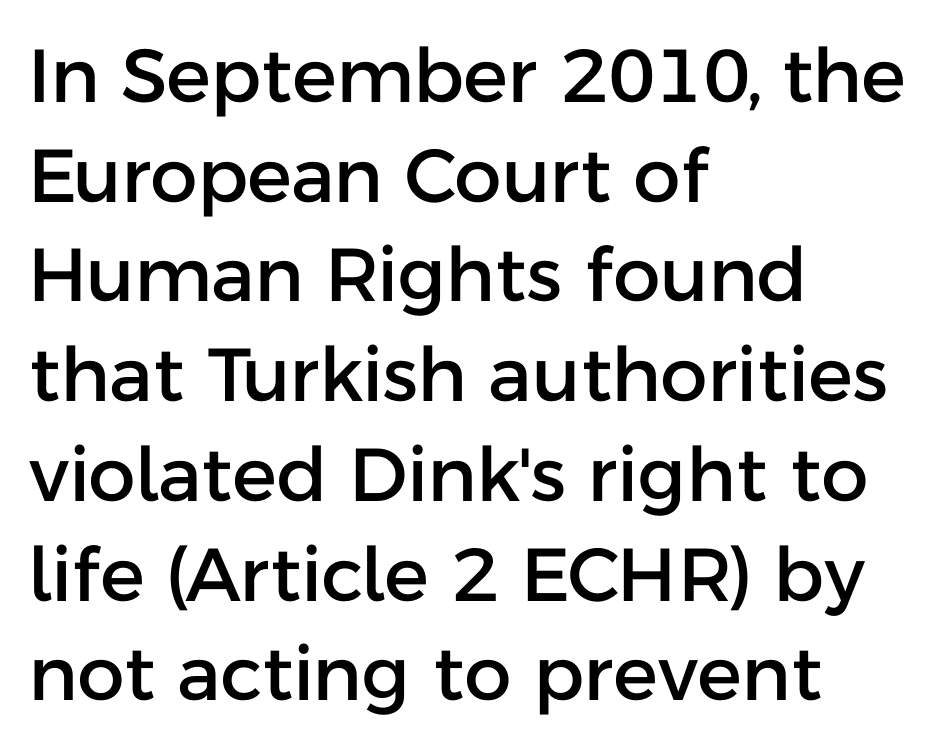
The image shows 75 px sans-serif type, upright; set left-aligned, normal line spacing (1.33x), normal letter spacing, not underlined; low stroke contrast and a medium x-height.
